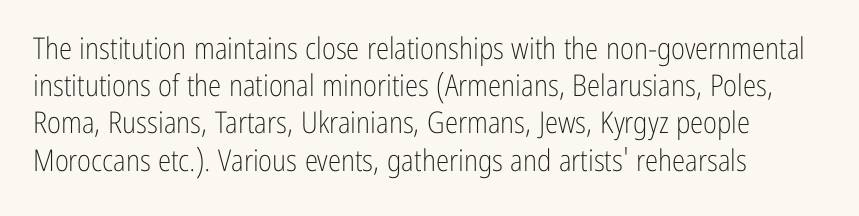
The image shows 30 px light, condensed sans-serif type, upright; set left-aligned, line spacing 1.24x, normal letter spacing, not underlined; low stroke contrast and a medium x-height.
